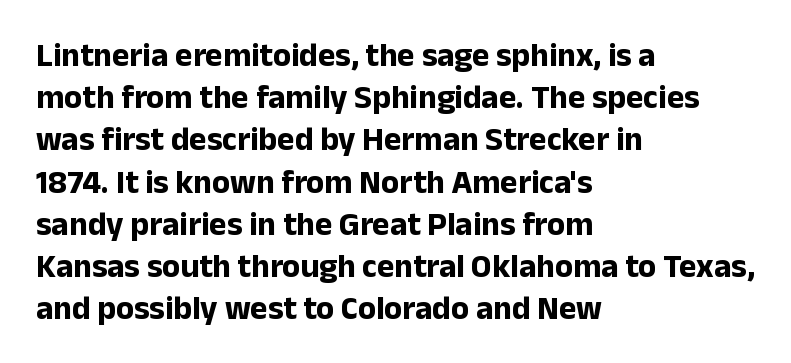
Q: Is the text bold? A: Yes.
Q: Is the text italic (slanted)? A: No, it is upright.
Q: Is the typeface a serif or a sans-serif typeface? A: Sans-serif.
Q: Is the text underlined? A: No.
Q: How is the paragraph aligned? A: Left-aligned.
Q: Is the spacing between letters normal or unusually wide? A: Normal.
Q: Is the spacing between lines tight, normal or loose? A: Normal.
Q: Width (condensed, normal, or wide)? A: Normal.
Q: Stroke contrast? A: Low.
Q: x-height? A: Medium.
Q: Monospaced? A: No.
